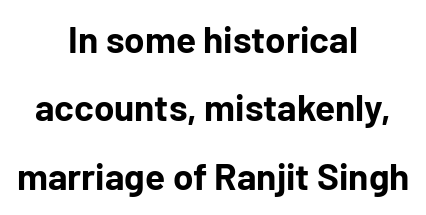
{"serif": "no", "italic": "no", "bold": "yes", "weight": "bold", "width": "normal", "stroke_contrast": "low", "x_height": "medium", "monospaced": "no", "underline": "no", "align": "center", "line_spacing_ratio": 1.85, "letter_spacing": "normal", "letter_spacing_em": 0.0, "glyph_px": 37}
